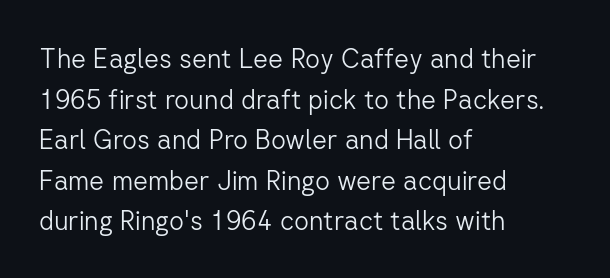
{"italic": "no", "bold": "no", "underline": "no", "align": "left", "line_spacing": "normal", "line_spacing_ratio": 1.56, "letter_spacing": "normal", "letter_spacing_em": 0.0, "glyph_px": 26}
